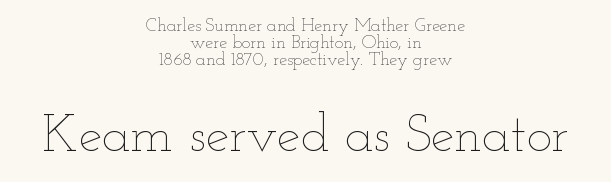
Q: Is the text bold? A: No.
Q: Is the text italic (slanted)? A: No, it is upright.
Q: Is the text underlined? A: No.
Q: How is the paragraph aligned? A: Centered.
Q: Is the spacing between letters normal or unusually wide? A: Normal.
Q: Is the spacing between lines tight, normal or loose? A: Tight.
Q: Which block of text is set in a larger size, the first (top) or the second (bottom)? A: The second (bottom) one.
Q: Width (condensed, normal, or wide)? A: Wide.
Q: Stroke contrast? A: Low.
Q: x-height? A: Small.
Q: Monospaced? A: No.
